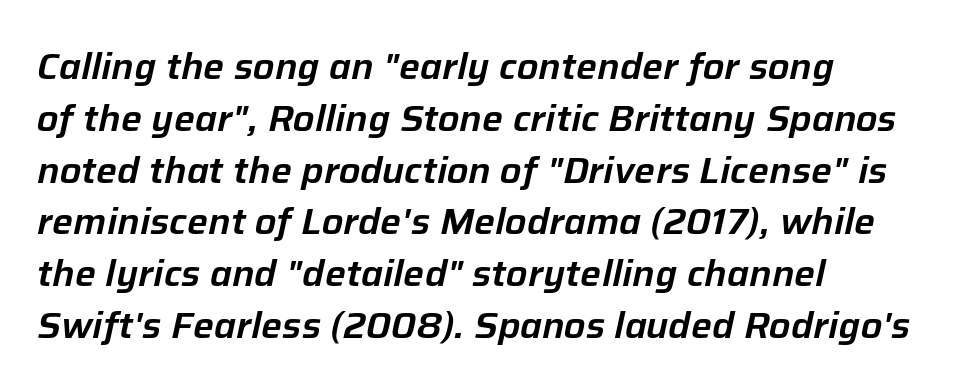
The image shows 37 px text type, italic (leaning right); set left-aligned, normal line spacing (1.4x), normal letter spacing, not underlined; low stroke contrast and a medium x-height.
